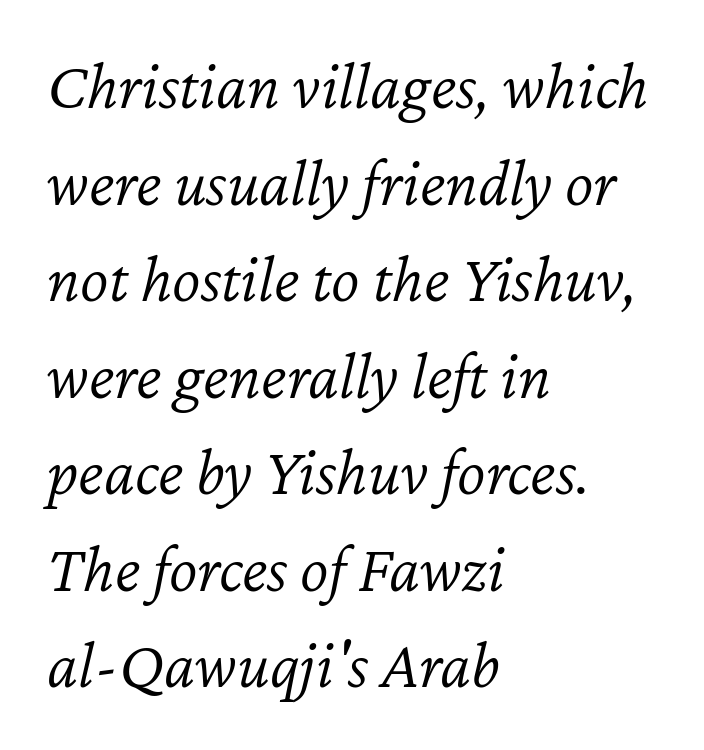
Q: Is the text bold? A: No.
Q: Is the text italic (slanted)? A: Yes, it leans right by about 12 degrees.
Q: Is the text underlined? A: No.
Q: How is the paragraph aligned? A: Left-aligned.
Q: Is the spacing between letters normal or unusually wide? A: Normal.
Q: Is the spacing between lines tight, normal or loose? A: Normal.
Q: Width (condensed, normal, or wide)? A: Normal.
Q: Stroke contrast? A: Low.
Q: x-height? A: Medium.
Q: Monospaced? A: No.
